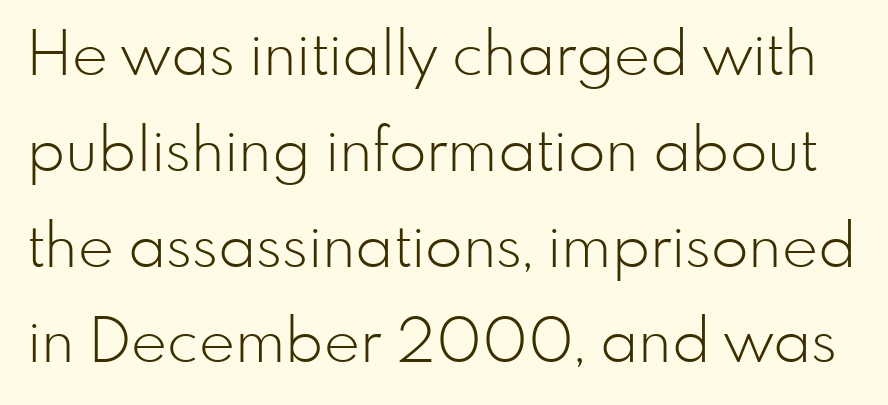
The rendering uses natural spacing where letterforms have individual widths. The passage shown has conventional tracking throughout. Leading: standard. You can tell it's not italic because the verticals are truly vertical. The passage shown is not underscored anywhere. Observe the absence of serifs on each vertical stroke in this sample.
